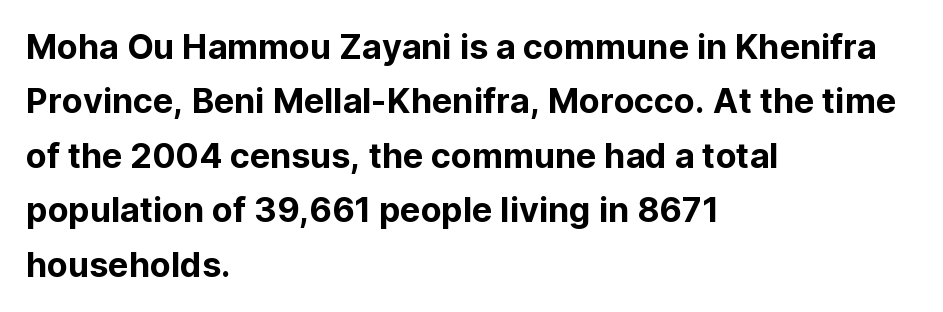
The image shows 34 px sans-serif type, upright; set left-aligned, normal line spacing (1.6x), normal letter spacing, not underlined; low stroke contrast and a medium x-height.
